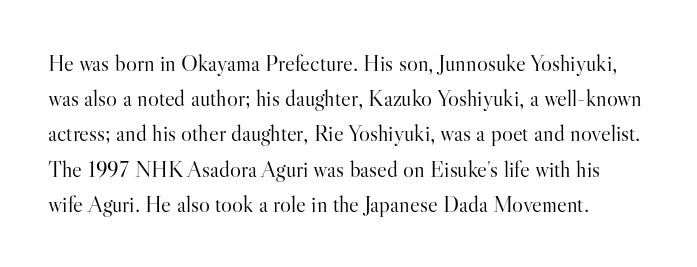
{"italic": "no", "bold": "no", "underline": "no", "align": "left", "line_spacing": "normal", "line_spacing_ratio": 1.53, "letter_spacing": "normal", "letter_spacing_em": 0.0, "glyph_px": 23}
